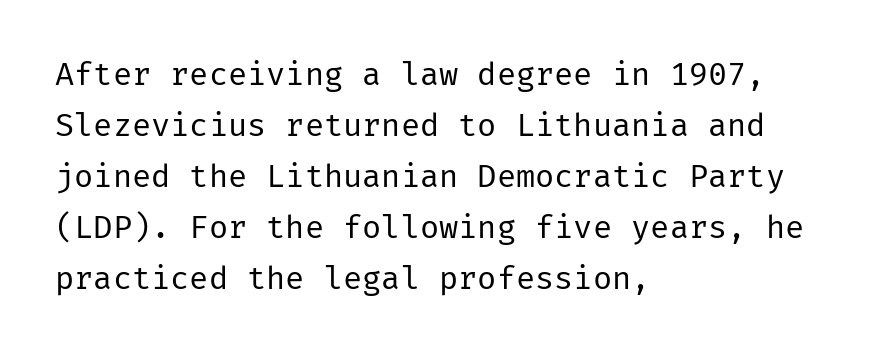
{"serif": "no", "italic": "no", "bold": "no", "weight": "regular", "width": "normal", "stroke_contrast": "low", "x_height": "medium", "underline": "no", "align": "left", "line_spacing": "normal", "line_spacing_ratio": 1.59, "letter_spacing": "normal", "letter_spacing_em": 0.0, "glyph_px": 32}
